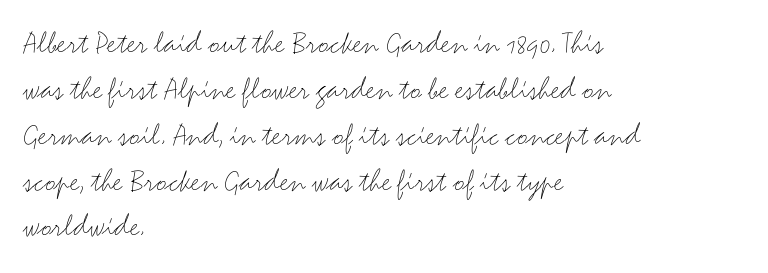
The image shows 33 px light, wide sans-serif type; set left-aligned, normal line spacing (1.39x), normal letter spacing, not underlined; medium stroke contrast and a small x-height.
